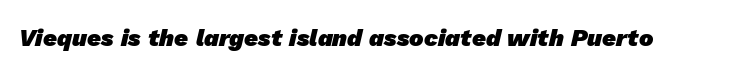
The image shows 24 px bold type; set normal letter spacing, not underlined.
